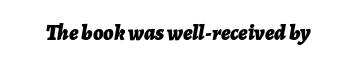
The image shows 22 px bold type, italic (leaning right); set normal letter spacing, not underlined.
